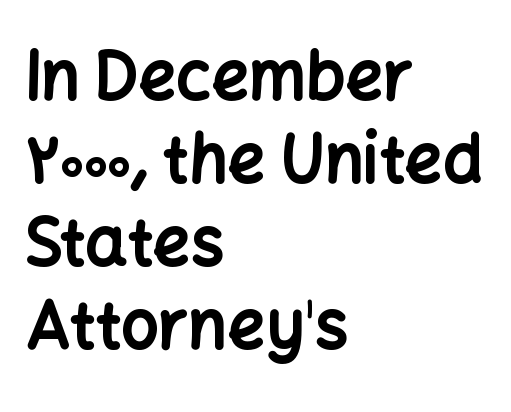
Q: Is the text bold? A: Yes.
Q: Is the text italic (slanted)? A: No, it is upright.
Q: Is the typeface a serif or a sans-serif typeface? A: Sans-serif.
Q: Is the text underlined? A: No.
Q: How is the paragraph aligned? A: Left-aligned.
Q: Is the spacing between letters normal or unusually wide? A: Normal.
Q: Is the spacing between lines tight, normal or loose? A: Normal.
Q: Width (condensed, normal, or wide)? A: Normal.
Q: Stroke contrast? A: Low.
Q: x-height? A: Medium.
Q: Monospaced? A: No.
